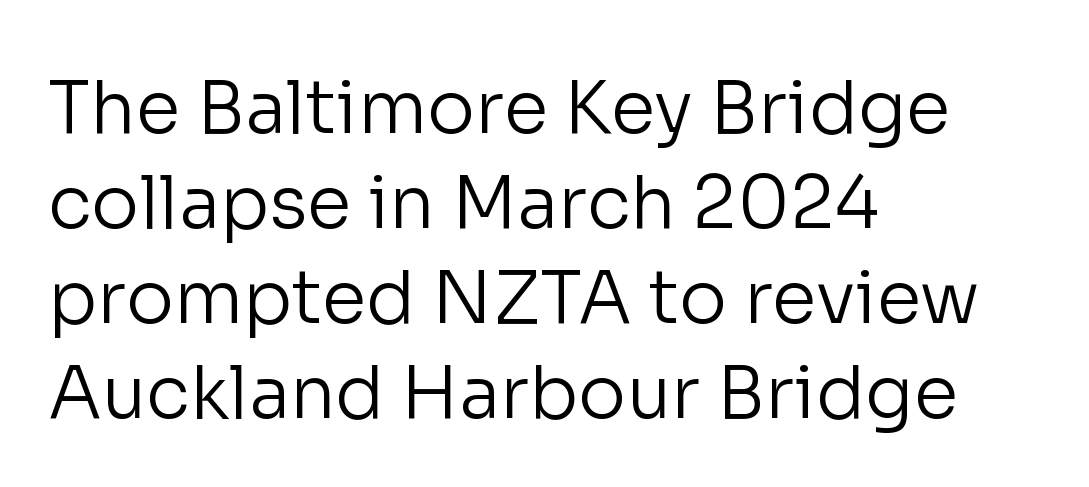
{"serif": "no", "italic": "no", "bold": "no", "weight": "regular", "width": "normal", "stroke_contrast": "low", "x_height": "medium", "monospaced": "no", "underline": "no", "align": "left", "line_spacing": "normal", "line_spacing_ratio": 1.32, "letter_spacing": "normal", "letter_spacing_em": 0.0, "glyph_px": 72}
